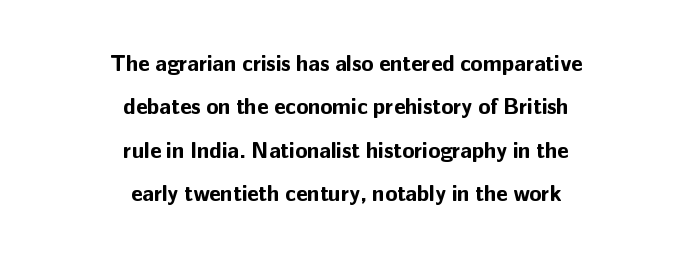
The type is set solid horizontally, with unmodified tracking. Descender tails drop into unmarked territory. Notice how thick the strokes are: this is what a full bold looks like. A centered setting, common on invitations and titles, is used for this passage. Compared with typical paragraphs, the rows here are farther apart.
